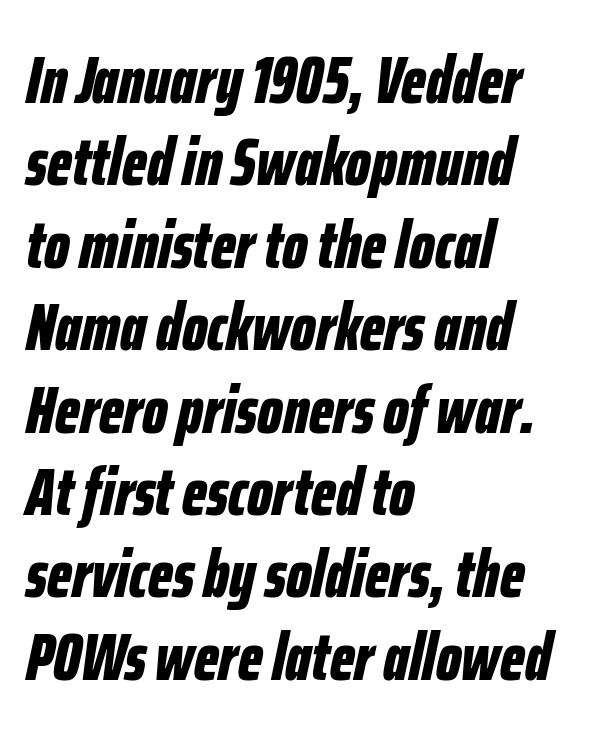
These lines were composed using italics. The zone under the glyphs is completely vacant. How are the letters spaced? Ordinarily, with no added tracking. One-word summary of the alignment: left. Think of a printed novel: that variable character pitch is what you see here. Compared with an ordinary text face, these strokes are far heavier — a full bold.
